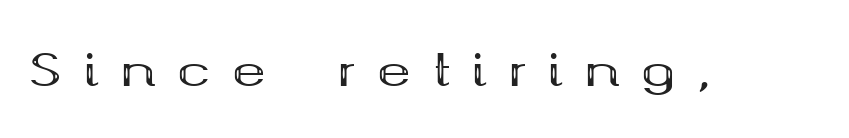
The image shows 45 px bold, wide serif type, upright; set unusually wide letter spacing (+0.49 em), not underlined; medium stroke contrast and a medium x-height.
